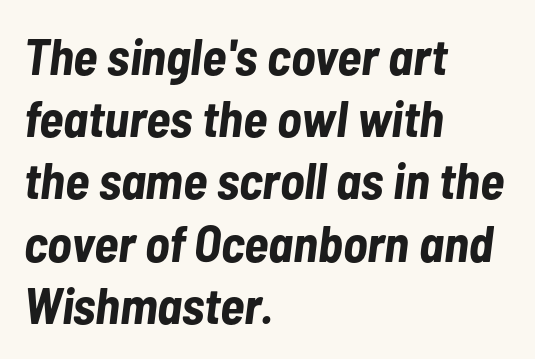
Varying glyph widths throughout — classic text-font behaviour. Visually the block forms a straight wall on the left and a jagged coastline on the right. These lines were composed using italics. Thick stems and heavy bowls — unmistakably bold.
